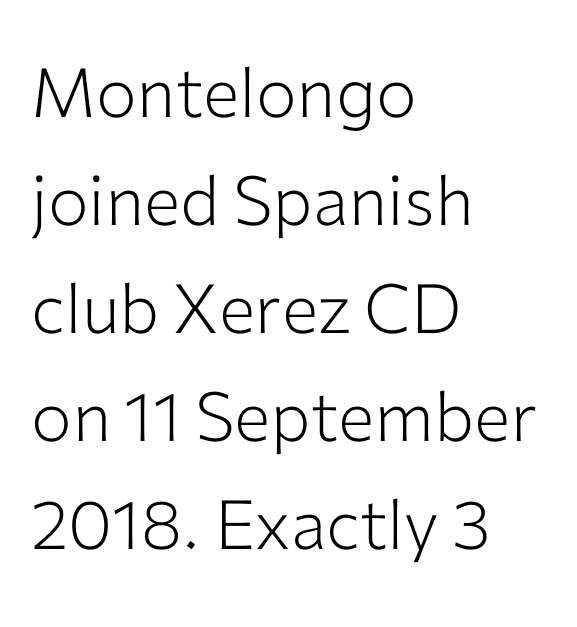
The image shows 68 px light sans-serif type, upright; set left-aligned, normal line spacing (1.59x), normal letter spacing, not underlined; low stroke contrast and a medium x-height.
